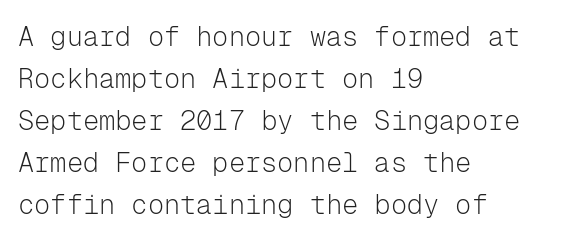
Q: Is the text bold? A: No.
Q: Is the text italic (slanted)? A: No, it is upright.
Q: Is the text underlined? A: No.
Q: How is the paragraph aligned? A: Left-aligned.
Q: Is the spacing between letters normal or unusually wide? A: Normal.
Q: Is the spacing between lines tight, normal or loose? A: Normal.
